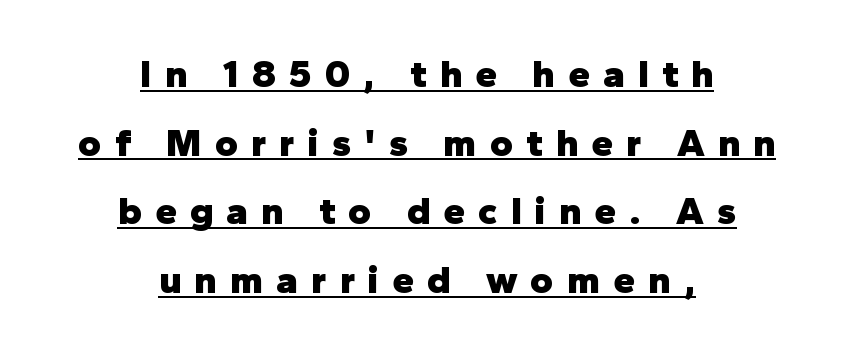
The image shows 39 px heavy sans-serif type, upright; set centered, line spacing 1.76x, unusually wide letter spacing (+0.34 em), underlined; low stroke contrast and a medium x-height.
